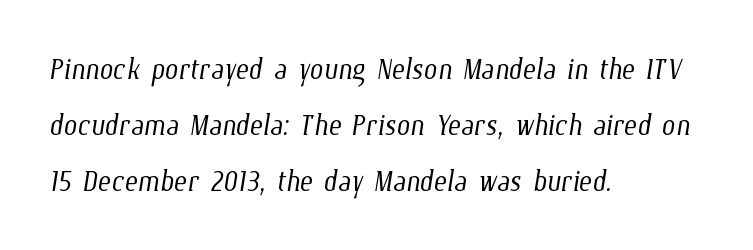
{"bold": "no", "weight": "light", "width": "condensed", "stroke_contrast": "low", "x_height": "medium", "monospaced": "no", "underline": "no", "align": "left", "line_spacing": "normal", "line_spacing_ratio": 1.43, "letter_spacing": "normal", "letter_spacing_em": 0.0, "glyph_px": 39}
